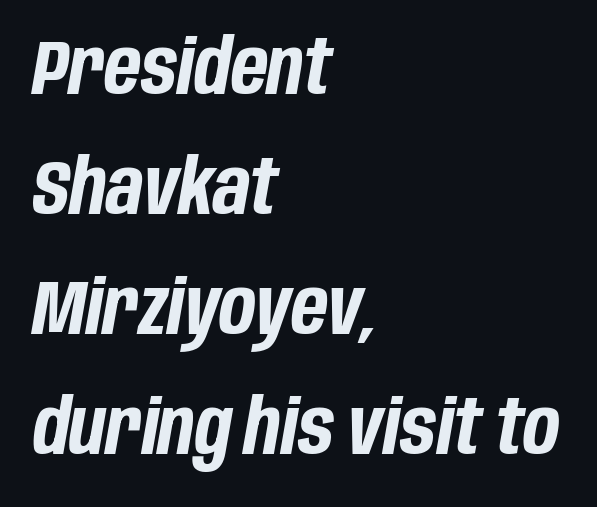
Q: Is the text bold? A: Yes.
Q: Is the text italic (slanted)? A: Yes, it leans right by about 10 degrees.
Q: Is the text underlined? A: No.
Q: How is the paragraph aligned? A: Left-aligned.
Q: Is the spacing between letters normal or unusually wide? A: Normal.
Q: Is the spacing between lines tight, normal or loose? A: Normal.
Q: Width (condensed, normal, or wide)? A: Condensed.
Q: Stroke contrast? A: Low.
Q: x-height? A: Large.
Q: Monospaced? A: No.
